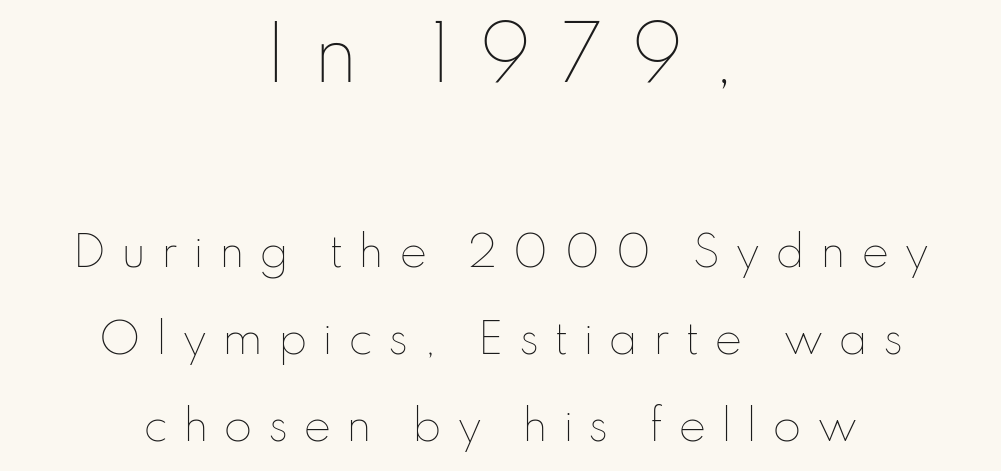
The image shows 74 px thin type, upright; set centered, loose line spacing (2.07x), unusually wide letter spacing (+0.35 em), not underlined; the first (top) block is 1.76x larger; low stroke contrast and a small x-height.
